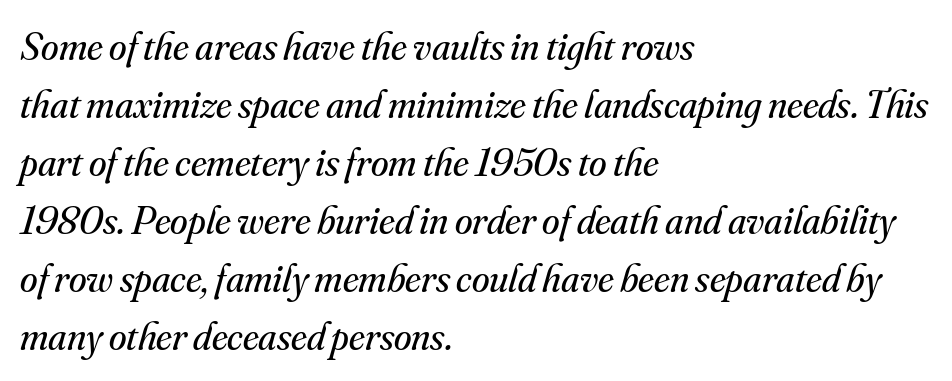
You could not count columns in this text — the font is proportionally spaced. The gaps between neighbouring characters are ordinary and unremarkable. The rendering anchors every line to the left-hand side. The vertical gap from one line to the next is medium. Quick note: underline off.
